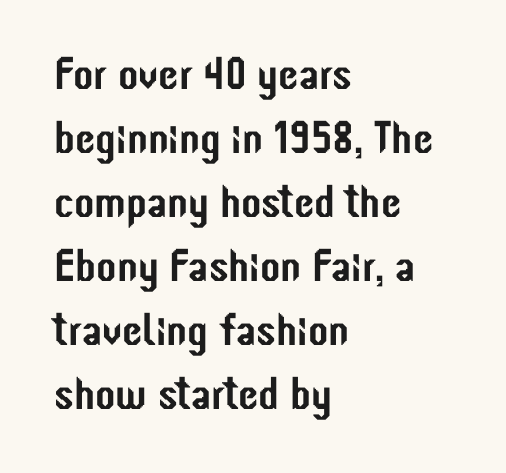
Q: Is the text italic (slanted)? A: No, it is upright.
Q: Is the typeface a serif or a sans-serif typeface? A: Sans-serif.
Q: Is the text underlined? A: No.
Q: How is the paragraph aligned? A: Left-aligned.
Q: Is the spacing between letters normal or unusually wide? A: Normal.
Q: Is the spacing between lines tight, normal or loose? A: Normal.
Q: Width (condensed, normal, or wide)? A: Condensed.
Q: Stroke contrast? A: Low.
Q: x-height? A: Medium.
Q: Monospaced? A: No.
